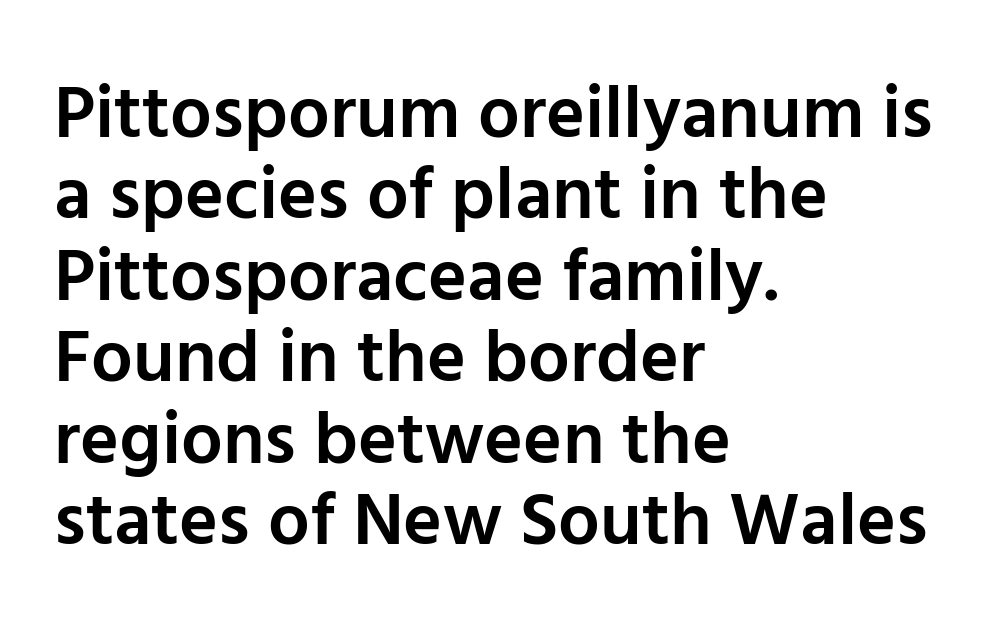
Think of a printed novel: that variable character pitch is what you see here. Serif or sans? Sans — the stroke terminals are bare. The setting favours the left margin, as ordinary paragraphs usually do. In terms of leading, this rendering errs on the cramped side. Plain, unruled lines of type.
